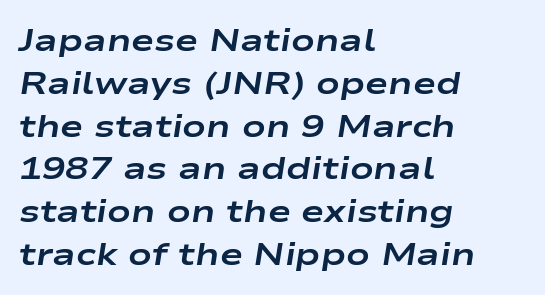
The letterforms sit shoulder to shoulder at normal distance. You can tell it's italic because the verticals aren't actually vertical. The line-height multiplier appears to be the usual default. The rendering uses a bold face; every stroke is thick and dark. Character widths vary here, with narrow letters taking less room than wide ones.
